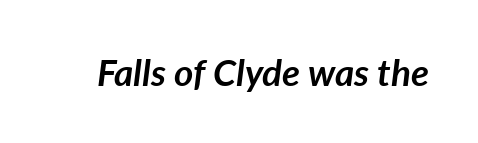
Think of a printed novel: that variable character pitch is what you see here. The rendering applies a slant to the glyphs. Each row of text sits above clean, open space. Default kerning and tracking; the words read as compact shapes.
